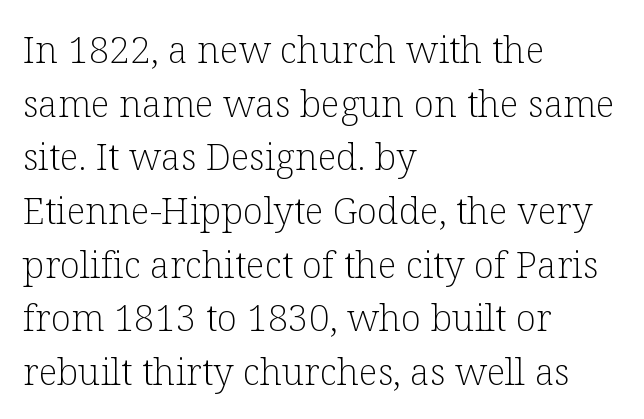
The image shows 37 px light serif type, upright; set left-aligned, normal line spacing (1.45x), normal letter spacing, not underlined; low stroke contrast and a medium x-height.
